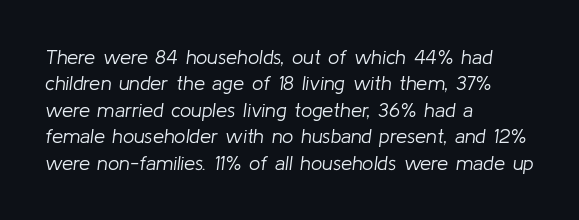
{"italic": "yes", "lean": "right", "slant_degrees": 8, "bold": "no", "underline": "no", "align": "left", "line_spacing": "normal", "line_spacing_ratio": 1.32, "letter_spacing": "normal", "letter_spacing_em": 0.0, "glyph_px": 20}
